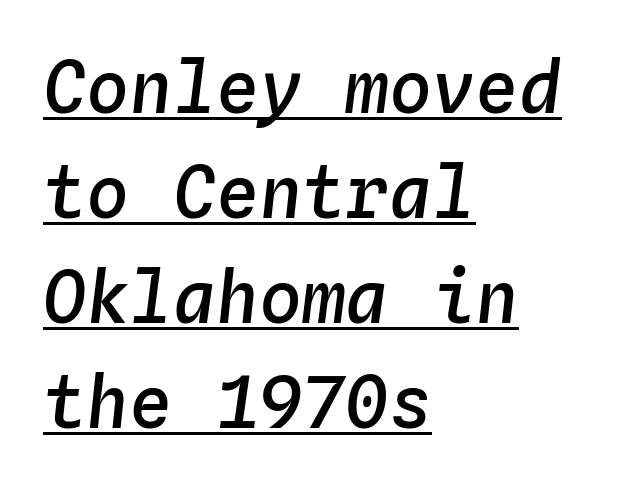
The image shows 72 px semibold type, italic (leaning right), monospaced; set left-aligned, normal line spacing (1.46x), normal letter spacing, underlined; low stroke contrast and a medium x-height.
